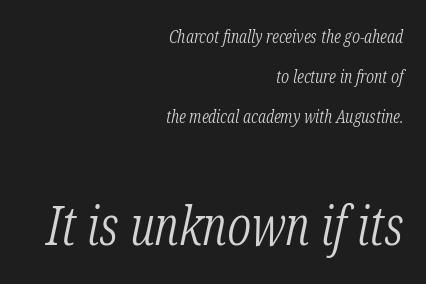
The image shows 54 px light, condensed serif type, italic (leaning right); set right-aligned, loose line spacing (2.23x), normal letter spacing, not underlined; the second (bottom) block is 3.0x larger; low stroke contrast and a medium x-height.
